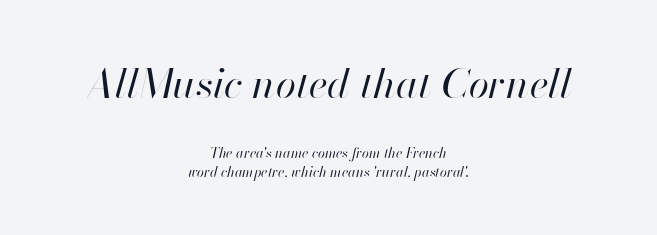
{"italic": "yes", "lean": "right", "slant_degrees": 13, "bold": "no", "weight": "regular", "width": "normal", "stroke_contrast": "high", "x_height": "small", "monospaced": "no", "underline": "no", "align": "center", "line_spacing": "normal", "line_spacing_ratio": 1.41, "letter_spacing": "normal", "letter_spacing_em": 0.0, "larger_block": "first", "size_ratio": 2.93, "glyph_px": 41}
